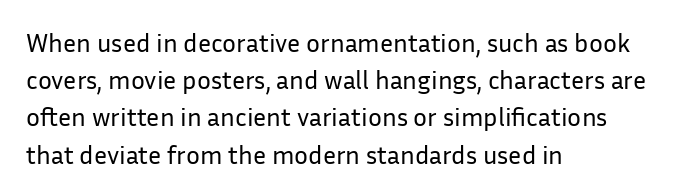
{"italic": "no", "bold": "no", "underline": "no", "align": "left", "line_spacing": "normal", "line_spacing_ratio": 1.43, "letter_spacing": "normal", "letter_spacing_em": 0.0, "glyph_px": 26}
